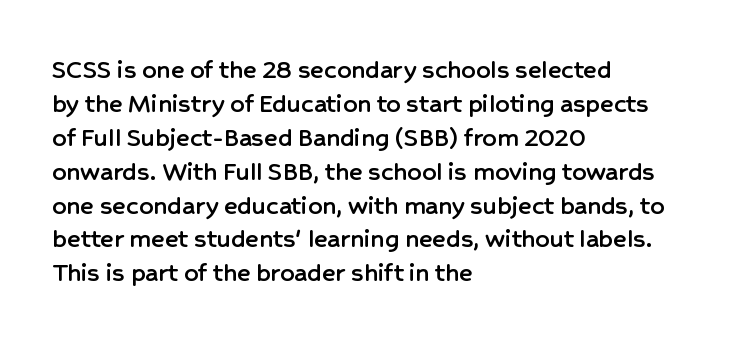
The paragraph has a hard left edge and a soft right edge. Unlike italic type, these characters show no tilt at all. The passage shown is typeset with a sans-serif family. These lines are rendered in a variable-pitch font. Only glyphs here, with clear space below each row. You could call the tracking neutral — neither tight nor loose.
